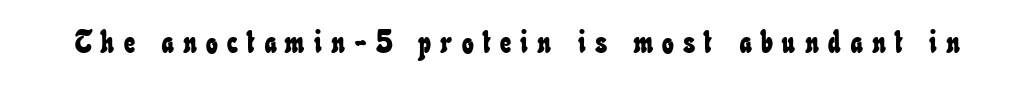
Substantial extra tracking has been applied to these lines. Think of a printed novel: that variable character pitch is what you see here. The strip under each line holds only bare page.
